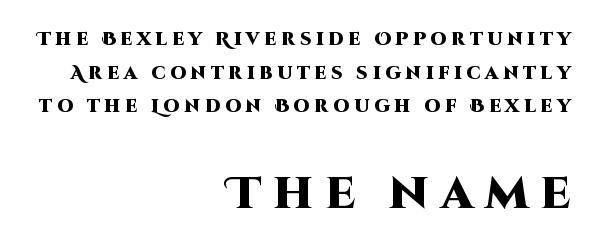
The gap between lines stays unmarked. Notice how the stems are strictly vertical — no italics here. Loose tracking; the words dissolve into strings of separated letters. Here the second block reads like a headline and the first like body copy. The setting favours the right margin, as signatures and pull-quotes sometimes do.
